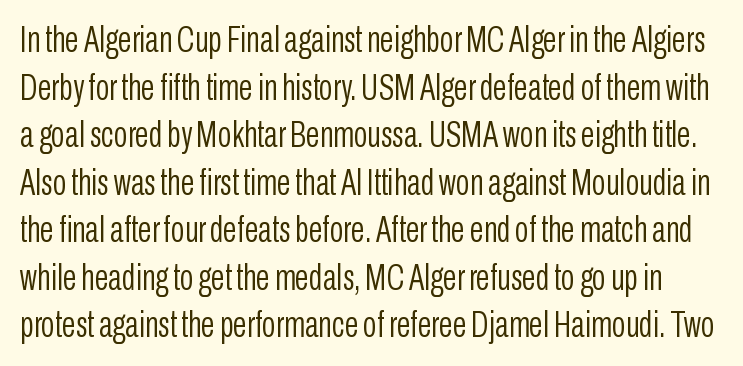
Default kerning and tracking; the words read as compact shapes. The typesetting does not lean heavy: it is not bold. Note: no serifs on the glyphs. Only glyphs here, with clear space below each row.
